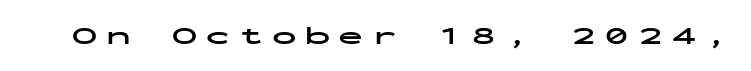
{"italic": "no", "bold": "yes", "underline": "no", "letter_spacing": "wide", "letter_spacing_em": 0.33, "glyph_px": 25}
